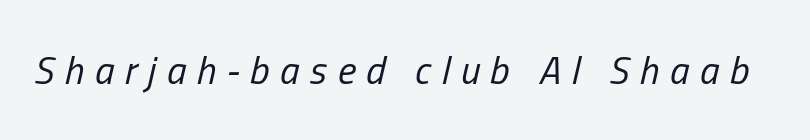
Characters are canted at an angle relative to the baseline's perpendicular. This sample uses expanded letter spacing, leaving extra air between glyphs. Underlining? Definitely not there. The strokes carry an ordinary text weight at most.
